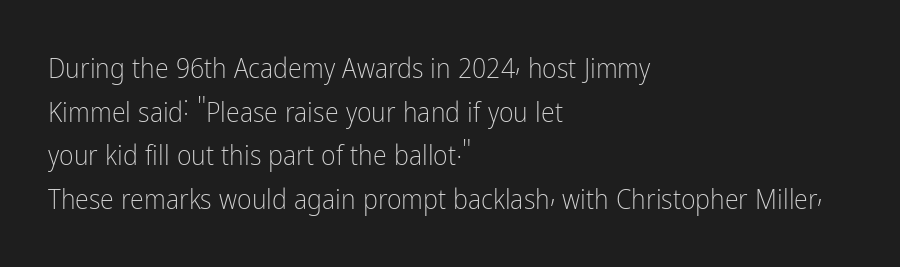
Inter-character spacing is left at the font's built-in metrics. The rows are spaced the way most documents space them. The words here are not underlined. The weight would be labelled regular, book, light, or lighter still. Spacing verdict: proportional, widths tailored to each character. Leftover space on each line is placed entirely after the last word.
